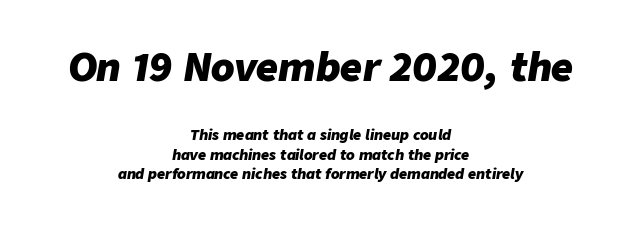
{"italic": "yes", "lean": "right", "slant_degrees": 9, "bold": "yes", "weight": "heavy", "width": "normal", "stroke_contrast": "low", "x_height": "medium", "monospaced": "no", "underline": "no", "align": "center", "line_spacing": "normal", "line_spacing_ratio": 1.37, "letter_spacing": "normal", "letter_spacing_em": 0.0, "larger_block": "first", "size_ratio": 2.71, "glyph_px": 38}
